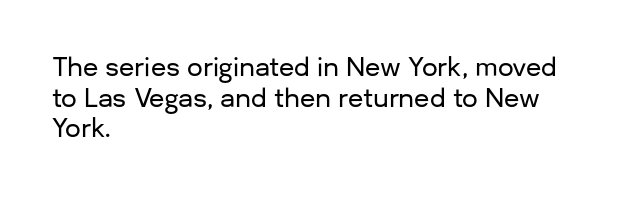
Which margin do the lines hug? The left one — the right edge is uneven. Bare-footed words on every line. Here the glyphs are tracked normally, forming tight word shapes. Does the lettering tilt? It doesn't — this is upright.
